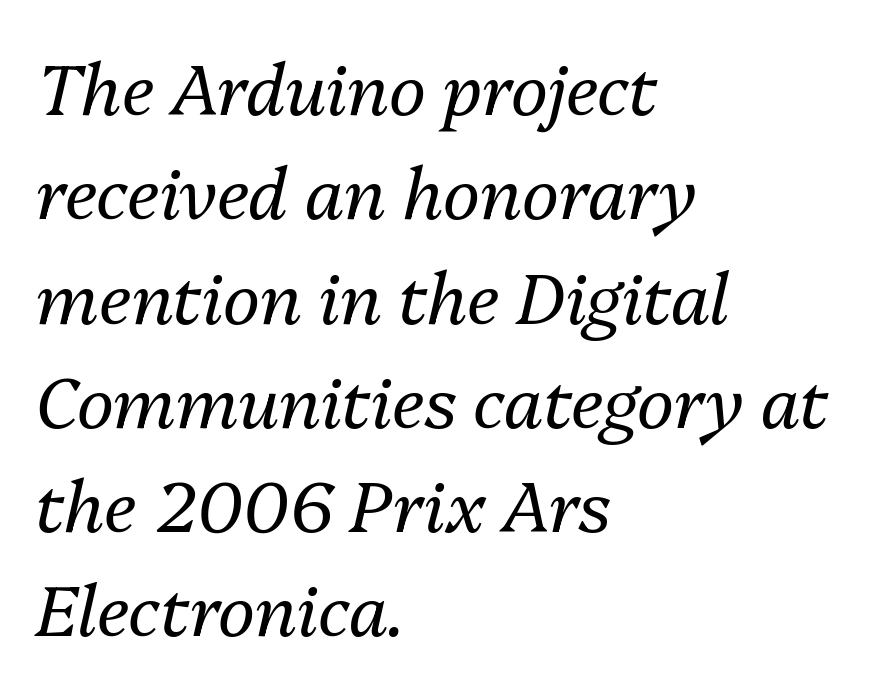
{"italic": "yes", "lean": "right", "slant_degrees": 13, "bold": "no", "weight": "regular", "width": "normal", "stroke_contrast": "medium", "x_height": "medium", "monospaced": "no", "underline": "no", "align": "left", "line_spacing": "normal", "line_spacing_ratio": 1.49, "letter_spacing": "normal", "letter_spacing_em": 0.0, "glyph_px": 70}
